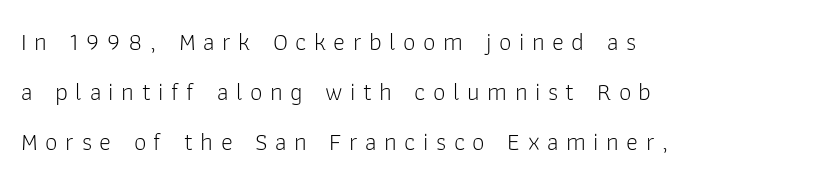
{"italic": "no", "bold": "no", "underline": "no", "align": "left", "line_spacing": "loose", "line_spacing_ratio": 2.0, "letter_spacing": "wide", "letter_spacing_em": 0.3, "glyph_px": 25}
